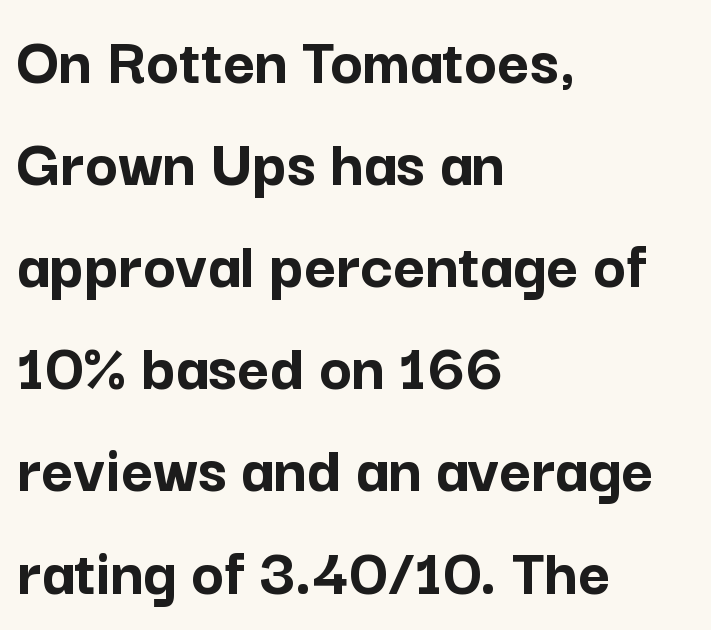
Q: Is the text bold? A: Yes.
Q: Is the text italic (slanted)? A: No, it is upright.
Q: Is the typeface a serif or a sans-serif typeface? A: Sans-serif.
Q: Is the text underlined? A: No.
Q: How is the paragraph aligned? A: Left-aligned.
Q: Is the spacing between letters normal or unusually wide? A: Normal.
Q: Is the spacing between lines tight, normal or loose? A: Normal.
Q: Width (condensed, normal, or wide)? A: Normal.
Q: Stroke contrast? A: Low.
Q: x-height? A: Medium.
Q: Monospaced? A: No.
